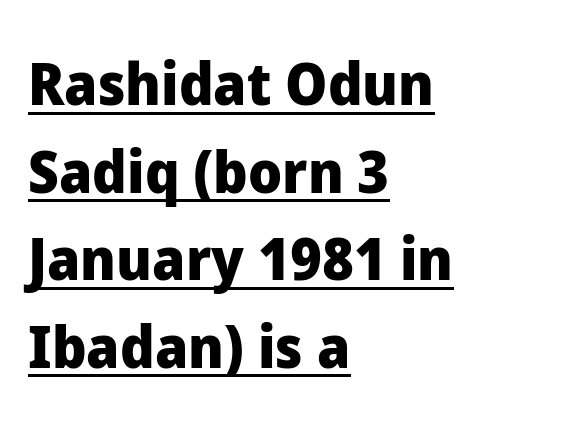
The image shows 58 px heavy sans-serif type, upright; set left-aligned, normal line spacing (1.51x), normal letter spacing, underlined; low stroke contrast and a medium x-height.
